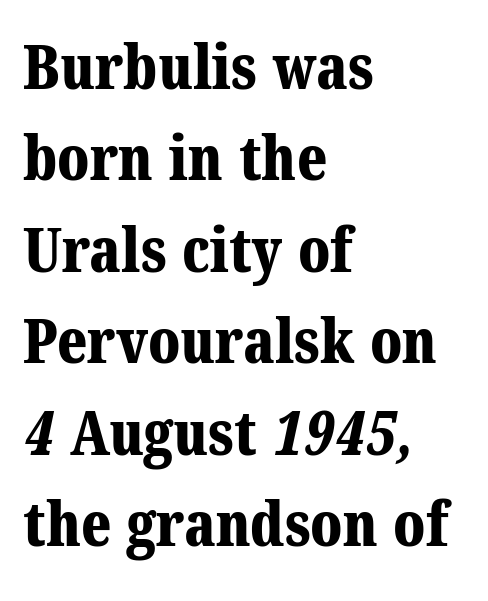
The area under the type is left untouched. Horizontal bands of white between lines are of average thickness. Horizontally, the lines are justified to the leading edge only. Think of a printed novel: that variable character pitch is what you see here. This sample uses plain, unmodified letter spacing. Observe the serifs anchoring each vertical stroke in this sample.
